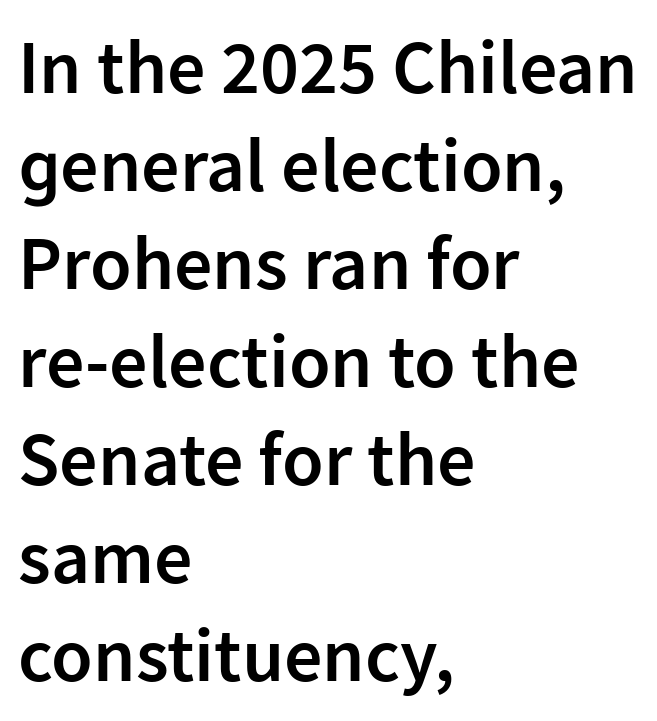
The image shows 76 px semibold sans-serif type, upright; set left-aligned, normal line spacing (1.29x), normal letter spacing, not underlined; low stroke contrast and a medium x-height.
